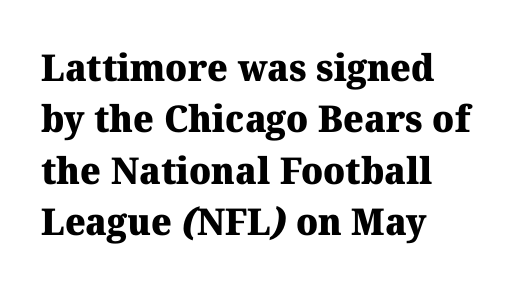
The image shows 37 px heavy serif type; set left-aligned, normal line spacing (1.39x), normal letter spacing, not underlined; medium stroke contrast and a medium x-height.
